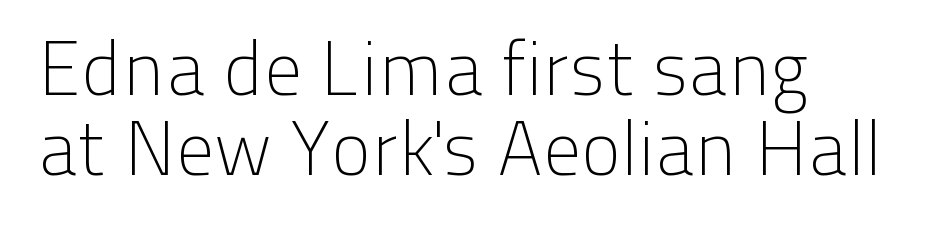
Q: Is the text bold? A: No.
Q: Is the text italic (slanted)? A: No, it is upright.
Q: Is the typeface a serif or a sans-serif typeface? A: Sans-serif.
Q: Is the text underlined? A: No.
Q: Is the spacing between letters normal or unusually wide? A: Normal.
Q: Is the spacing between lines tight, normal or loose? A: Tight.
Q: Width (condensed, normal, or wide)? A: Normal.
Q: Stroke contrast? A: Low.
Q: x-height? A: Medium.
Q: Monospaced? A: No.
